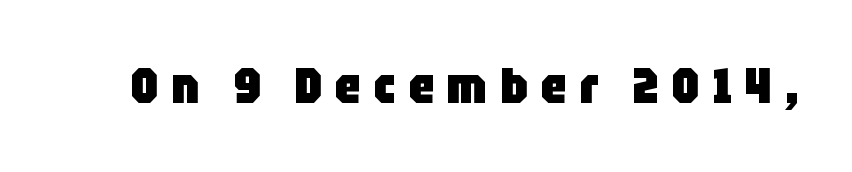
Display-style spreading of the glyphs; the letterfit is very open. Look at the stroke-to-counter ratio: heavy, a bold. Looks like regular typesetting: each glyph gets only the width it needs. The lettering holds an erect, upright posture throughout. The passage shown is not underscored anywhere.
